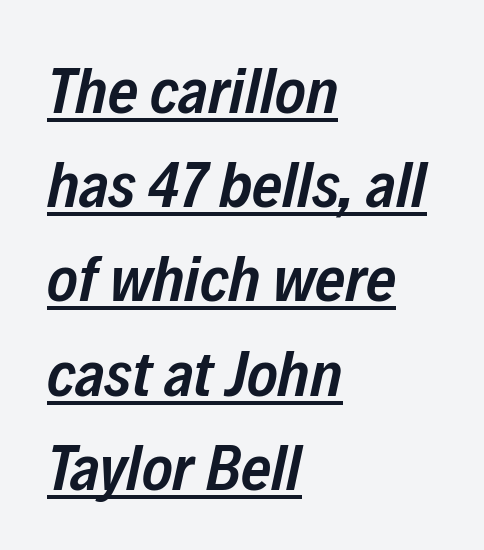
Q: Is the text bold? A: Semi-bold.
Q: Is the text italic (slanted)? A: Yes, it leans right by about 12 degrees.
Q: Is the text underlined? A: Yes.
Q: How is the paragraph aligned? A: Left-aligned.
Q: Is the spacing between letters normal or unusually wide? A: Normal.
Q: Is the spacing between lines tight, normal or loose? A: Normal.
Q: Width (condensed, normal, or wide)? A: Condensed.
Q: Stroke contrast? A: Low.
Q: x-height? A: Medium.
Q: Monospaced? A: No.
